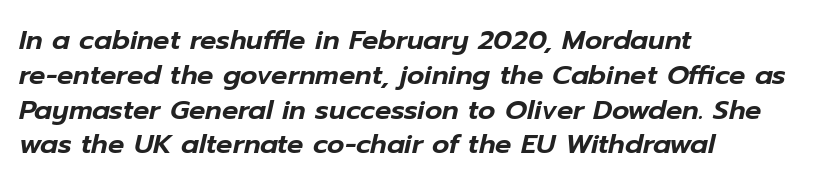
Q: Is the text italic (slanted)? A: Yes, it leans right by about 12 degrees.
Q: Is the text underlined? A: No.
Q: How is the paragraph aligned? A: Left-aligned.
Q: Is the spacing between letters normal or unusually wide? A: Normal.
Q: Is the spacing between lines tight, normal or loose? A: Normal.
